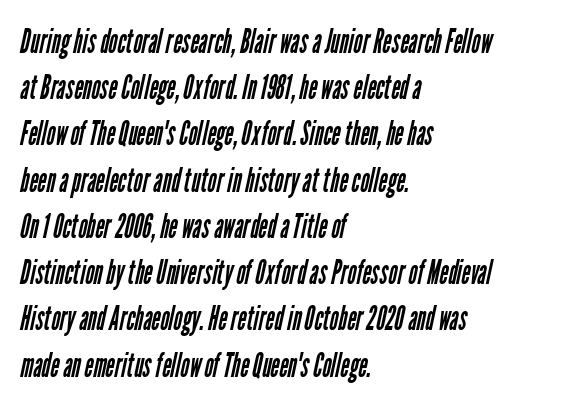
Does the copy run flush right? No — it runs flush left. Summary of weight: not heavy and not bold. The passage shown is typed in a proportional face where columns would drift. Regular leading. Standard letterfit; no display-style spreading of the glyphs. Descender tails drop into unmarked territory.
